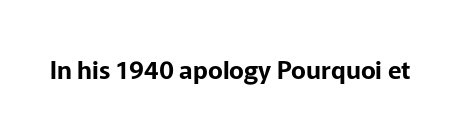
If you drew a line through each stem, it would be perfectly vertical. Characters follow at the spacing the type designer built in. The words here are not underlined.
